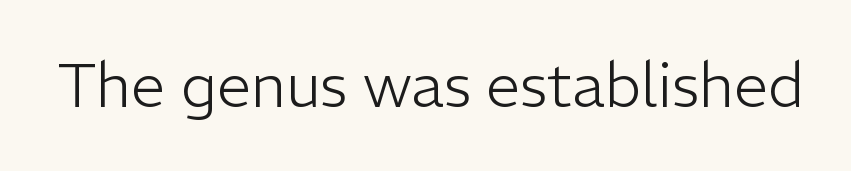
Q: Is the text bold? A: No.
Q: Is the text italic (slanted)? A: No, it is upright.
Q: Is the typeface a serif or a sans-serif typeface? A: Sans-serif.
Q: Is the text underlined? A: No.
Q: Is the spacing between letters normal or unusually wide? A: Normal.
Q: Width (condensed, normal, or wide)? A: Normal.
Q: Stroke contrast? A: Low.
Q: x-height? A: Medium.
Q: Monospaced? A: No.
